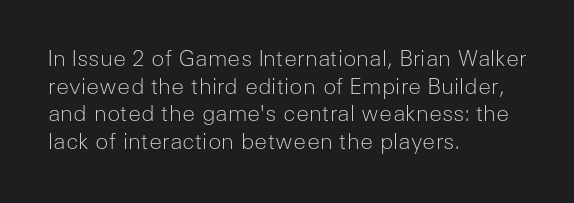
The image shows 22 px text type, upright; set left-aligned, normal line spacing (1.26x), normal letter spacing, not underlined.
